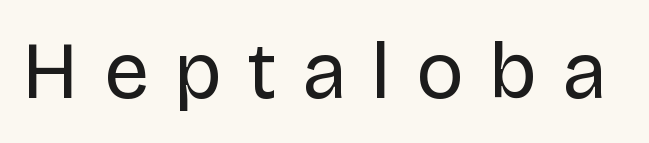
{"serif": "no", "italic": "no", "bold": "no", "weight": "regular", "width": "normal", "stroke_contrast": "low", "x_height": "large", "monospaced": "no", "underline": "no", "letter_spacing": "wide", "letter_spacing_em": 0.32, "glyph_px": 80}
